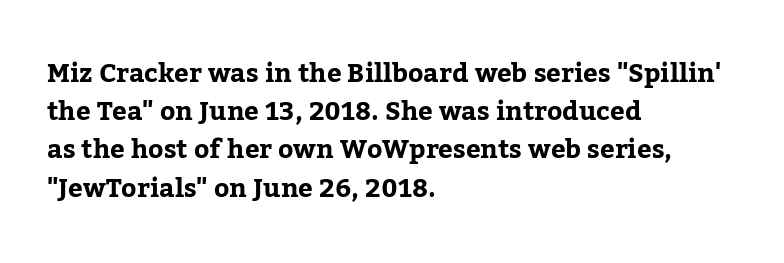
{"italic": "no", "bold": "yes", "underline": "no", "align": "left", "line_spacing": "normal", "line_spacing_ratio": 1.47, "letter_spacing": "normal", "letter_spacing_em": 0.0, "glyph_px": 26}
